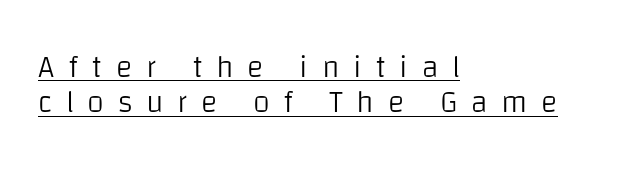
The image shows 31 px light sans-serif type, upright; set left-aligned, tight line spacing (1.14x), unusually wide letter spacing (+0.44 em), underlined; low stroke contrast and a large x-height.
